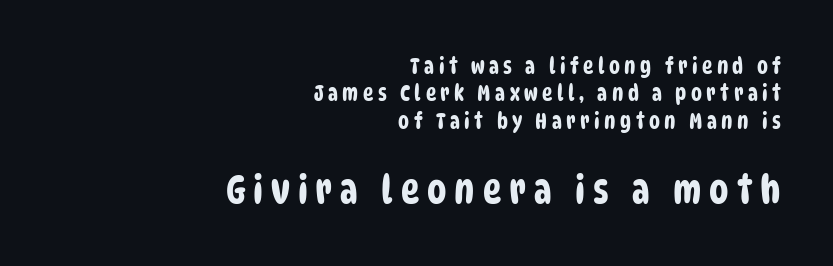
The image shows 39 px condensed sans-serif type; set right-aligned, normal line spacing (1.25x), unusually wide letter spacing (+0.2 em), not underlined; the second (bottom) block is 1.77x larger; low stroke contrast and a large x-height.
